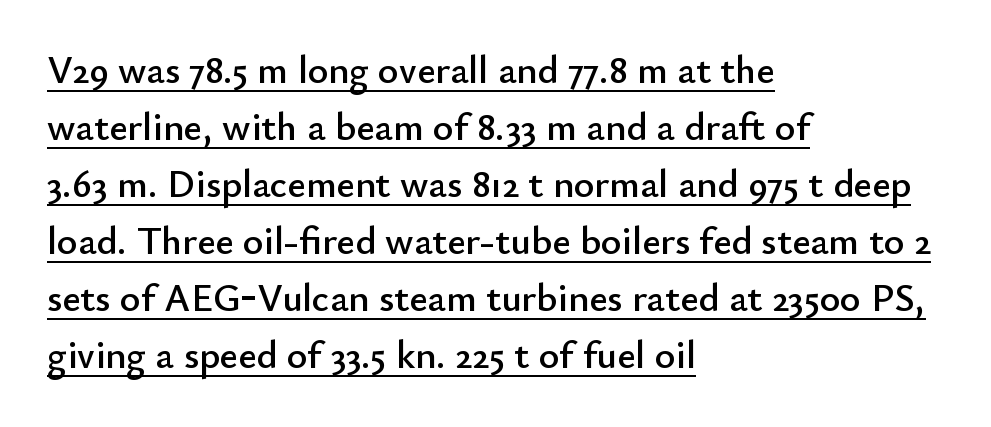
The image shows 39 px sans-serif type, upright; set left-aligned, normal line spacing (1.46x), normal letter spacing, underlined; low stroke contrast and a small x-height.
